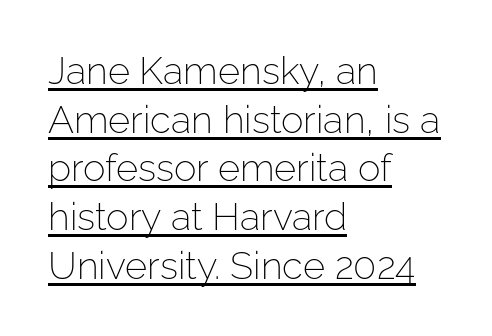
Q: Is the text bold? A: No.
Q: Is the text italic (slanted)? A: No, it is upright.
Q: Is the typeface a serif or a sans-serif typeface? A: Sans-serif.
Q: Is the text underlined? A: Yes.
Q: How is the paragraph aligned? A: Left-aligned.
Q: Is the spacing between letters normal or unusually wide? A: Normal.
Q: Is the spacing between lines tight, normal or loose? A: Normal.
Q: Width (condensed, normal, or wide)? A: Normal.
Q: Stroke contrast? A: Low.
Q: x-height? A: Medium.
Q: Monospaced? A: No.
